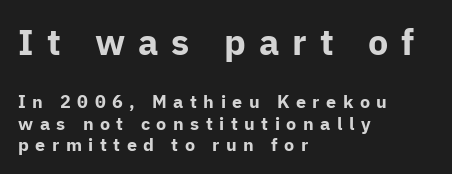
{"serif": "no", "italic": "no", "bold": "yes", "weight": "bold", "width": "normal", "stroke_contrast": "low", "x_height": "medium", "monospaced": "no", "underline": "no", "align": "left", "line_spacing_ratio": 1.18, "letter_spacing": "wide", "letter_spacing_em": 0.36, "larger_block": "first", "size_ratio": 2.0, "glyph_px": 36}
